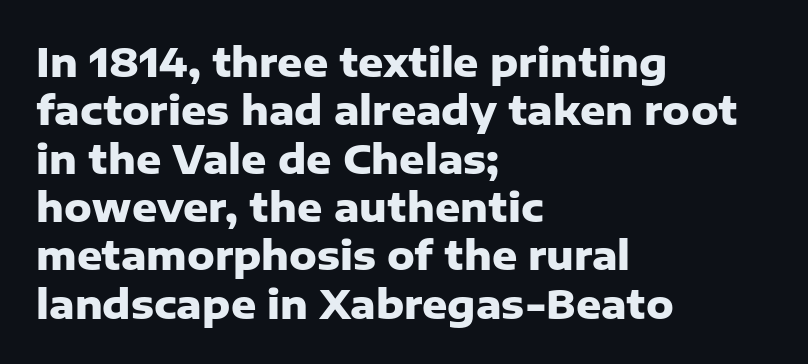
{"serif": "no", "italic": "no", "bold": "yes", "weight": "heavy", "width": "normal", "stroke_contrast": "low", "x_height": "medium", "monospaced": "no", "underline": "no", "align": "left", "line_spacing_ratio": 1.24, "letter_spacing": "normal", "letter_spacing_em": 0.0, "glyph_px": 39}
